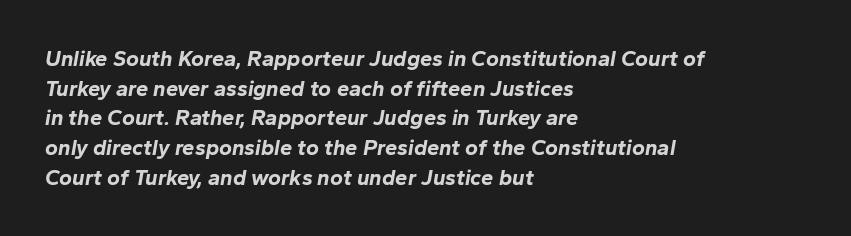
Every character sits at an angle, as italics do. Compared with typical paragraphs, the rows here are spaced about the same. Line starts are locked; line ends wander. Standard letterfit; no display-style spreading of the glyphs.
